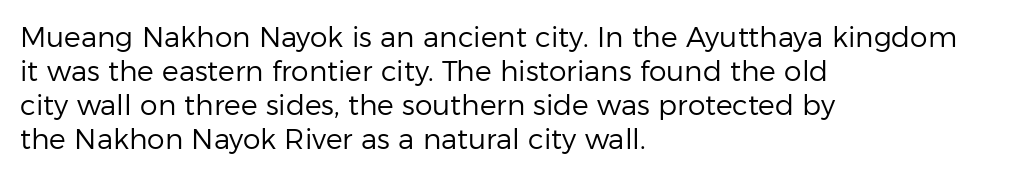
The image shows 28 px regular-weight sans-serif type, upright; set left-aligned, line spacing 1.21x, normal letter spacing, not underlined; low stroke contrast and a medium x-height.
